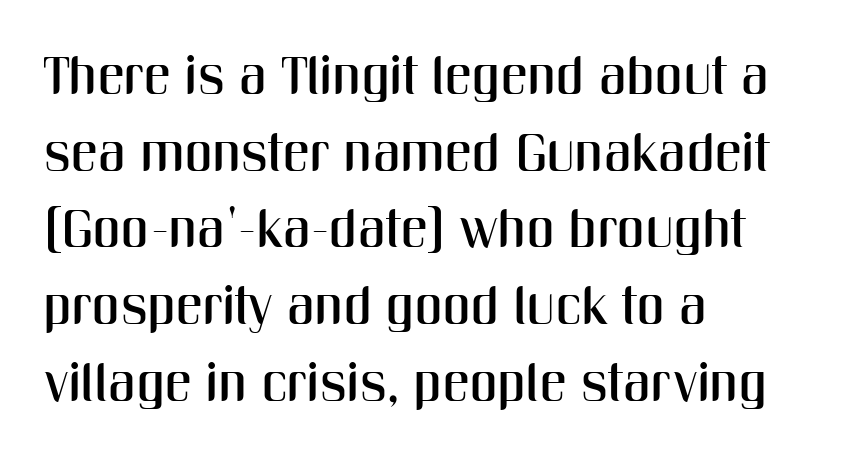
This sample is left-justified, so line endings fall wherever the words run out. The lettering holds an erect, upright posture throughout. One glance says typical: line gaps are just what's usual. Observe the absence of serifs on each vertical stroke in this sample.
